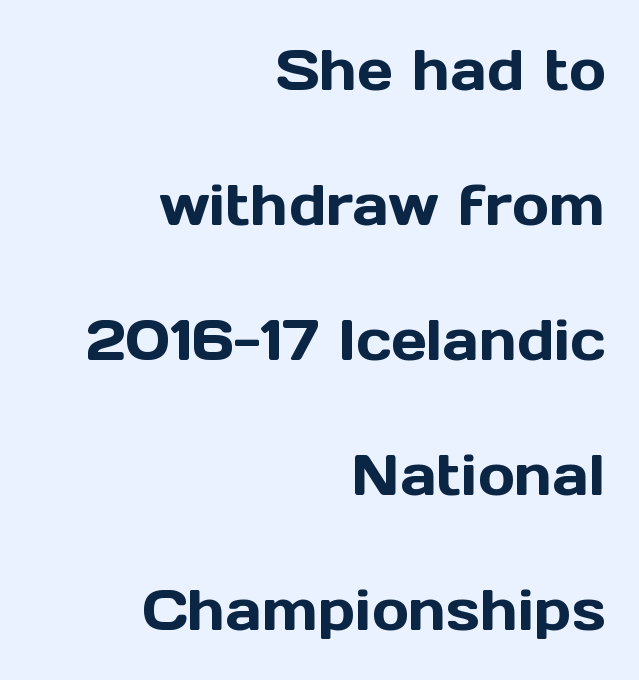
The image shows 56 px sans-serif type, upright; set right-aligned, loose line spacing (2.41x), normal letter spacing, not underlined; a medium x-height.
